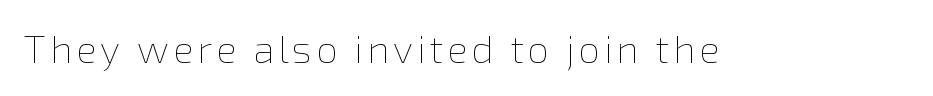
Type without underlining. Proportional: the letters do not fall into vertical columns. The strokes are not fattened; the text isn't bold. Nope, not italic — everything's standing straight.
